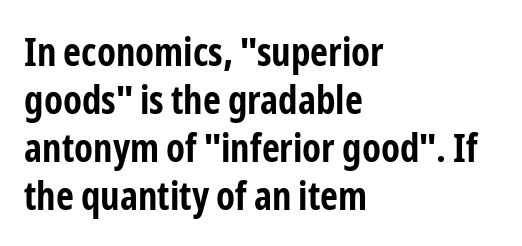
{"serif": "no", "italic": "no", "bold": "yes", "weight": "bold", "width": "condensed", "stroke_contrast": "low", "x_height": "medium", "monospaced": "no", "underline": "no", "align": "left", "line_spacing_ratio": 1.23, "letter_spacing": "normal", "letter_spacing_em": 0.0, "glyph_px": 39}
